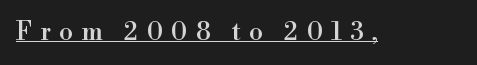
{"italic": "no", "underline": "yes", "letter_spacing": "wide", "letter_spacing_em": 0.32, "glyph_px": 25}
